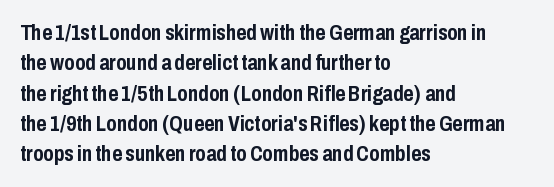
{"italic": "no", "bold": "yes", "underline": "no", "align": "left", "line_spacing": "normal", "line_spacing_ratio": 1.38, "letter_spacing": "normal", "letter_spacing_em": 0.0, "glyph_px": 22}
